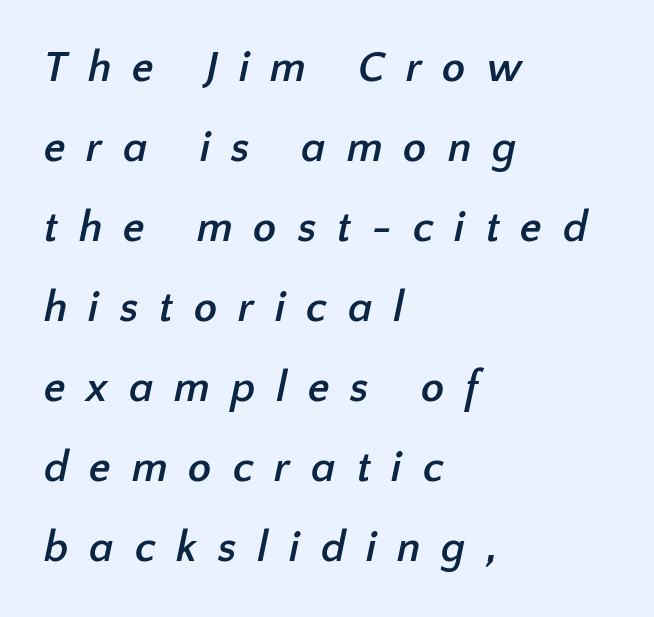
Q: Is the text bold? A: Yes.
Q: Is the typeface a serif or a sans-serif typeface? A: Sans-serif.
Q: Is the text underlined? A: No.
Q: How is the paragraph aligned? A: Left-aligned.
Q: Is the spacing between letters normal or unusually wide? A: Unusually wide.
Q: Width (condensed, normal, or wide)? A: Normal.
Q: Stroke contrast? A: Low.
Q: x-height? A: Medium.
Q: Monospaced? A: No.
